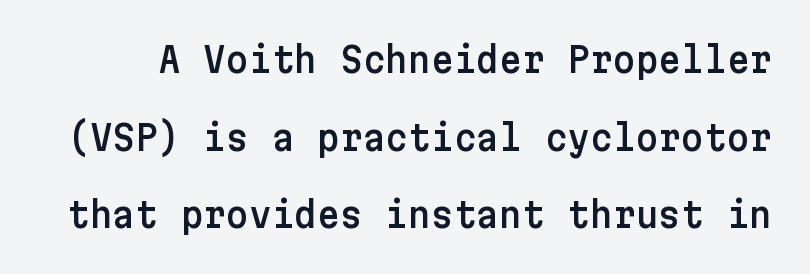
The image shows 35 px sans-serif type, upright; set loose line spacing (2.22x), normal letter spacing, not underlined; low stroke contrast and a medium x-height.
